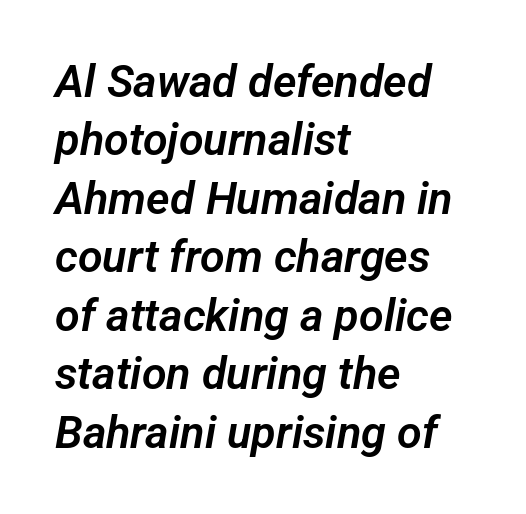
The image shows 45 px sans-serif type; set left-aligned, normal line spacing (1.3x), normal letter spacing, not underlined; low stroke contrast and a medium x-height.
